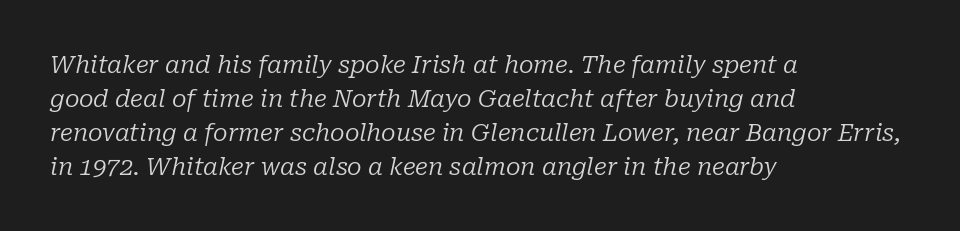
Q: Is the text bold? A: No.
Q: Is the text italic (slanted)? A: Yes, it leans right by about 10 degrees.
Q: Is the text underlined? A: No.
Q: How is the paragraph aligned? A: Left-aligned.
Q: Is the spacing between letters normal or unusually wide? A: Normal.
Q: Is the spacing between lines tight, normal or loose? A: Normal.
